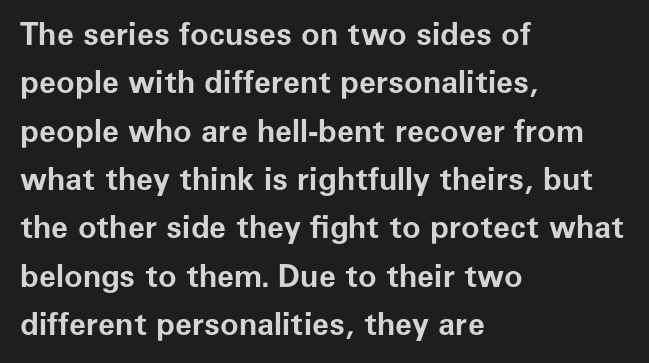
Q: Is the text bold? A: Yes.
Q: Is the text italic (slanted)? A: No, it is upright.
Q: Is the typeface a serif or a sans-serif typeface? A: Sans-serif.
Q: Is the text underlined? A: No.
Q: How is the paragraph aligned? A: Left-aligned.
Q: Is the spacing between letters normal or unusually wide? A: Normal.
Q: Is the spacing between lines tight, normal or loose? A: Normal.
Q: Width (condensed, normal, or wide)? A: Normal.
Q: Stroke contrast? A: Low.
Q: x-height? A: Medium.
Q: Monospaced? A: No.
